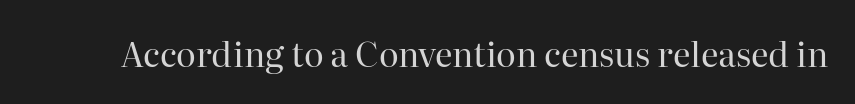
Q: Is the text bold? A: No.
Q: Is the text italic (slanted)? A: No, it is upright.
Q: Is the typeface a serif or a sans-serif typeface? A: Serif.
Q: Is the text underlined? A: No.
Q: Is the spacing between letters normal or unusually wide? A: Normal.
Q: Width (condensed, normal, or wide)? A: Normal.
Q: Stroke contrast? A: High.
Q: x-height? A: Medium.
Q: Monospaced? A: No.
